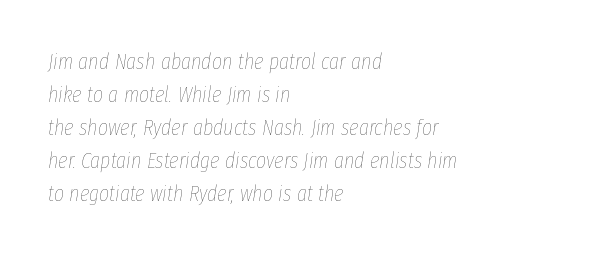
This rendering features lettering with no underline. The vertical gap from one line to the next is medium. These lines are set flush left with a ragged right edge. Default kerning and tracking; the words read as compact shapes. These lines were composed using italics. On a weight scale, this lands at 450 or below.
